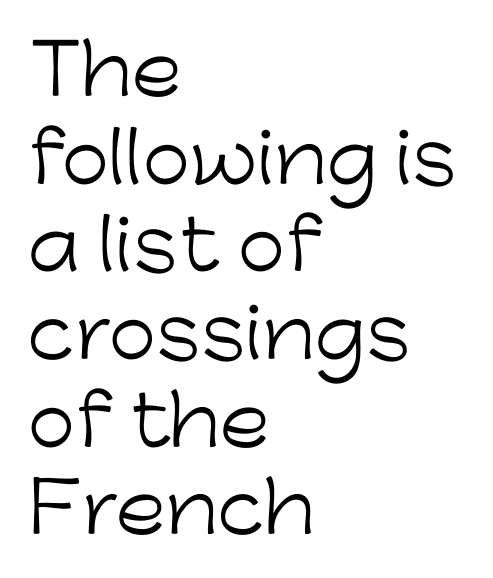
The type is set solid horizontally, with unmodified tracking. Ordinary non-slanted type is in use. The cut favours lightness, reaching ordinary text weight at its darkest. One glance says typical: line gaps are just what's usual. Does the copy run flush right? No — it runs flush left. Letters rest on an invisible, unmarked baseline.
